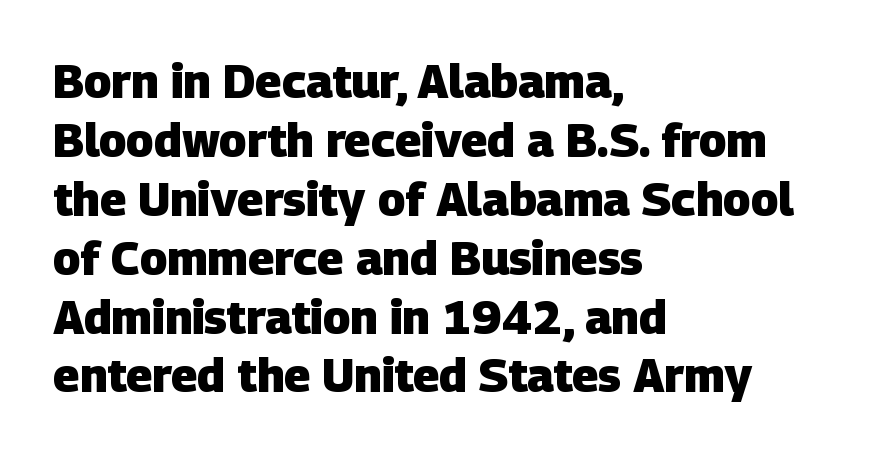
{"serif": "no", "bold": "yes", "weight": "heavy", "width": "normal", "stroke_contrast": "low", "x_height": "large", "monospaced": "no", "underline": "no", "align": "left", "line_spacing": "normal", "line_spacing_ratio": 1.28, "letter_spacing": "normal", "letter_spacing_em": 0.0, "glyph_px": 46}
